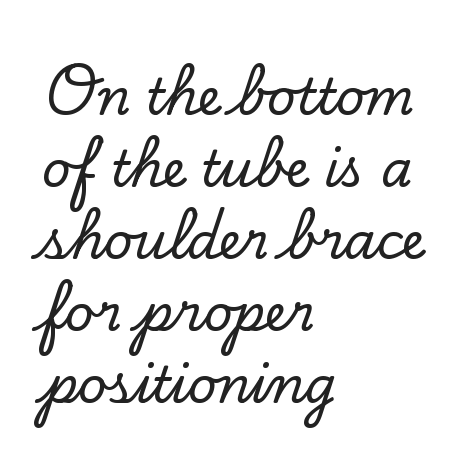
The image shows 50 px serif type; set left-aligned, normal line spacing (1.44x), normal letter spacing, not underlined; low stroke contrast and a small x-height.
